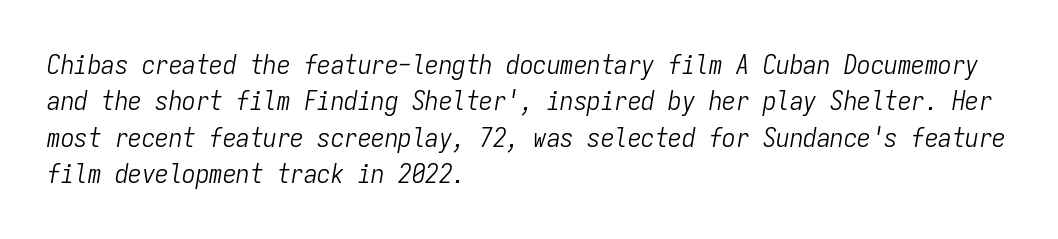
The image shows 27 px text type, italic (leaning right); set left-aligned, normal line spacing (1.35x), normal letter spacing, not underlined.
